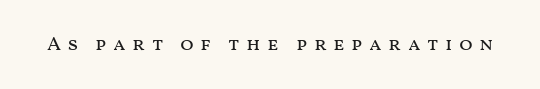
Q: Is the text bold? A: No.
Q: Is the text italic (slanted)? A: No, it is upright.
Q: Is the text underlined? A: No.
Q: Is the spacing between letters normal or unusually wide? A: Unusually wide.
